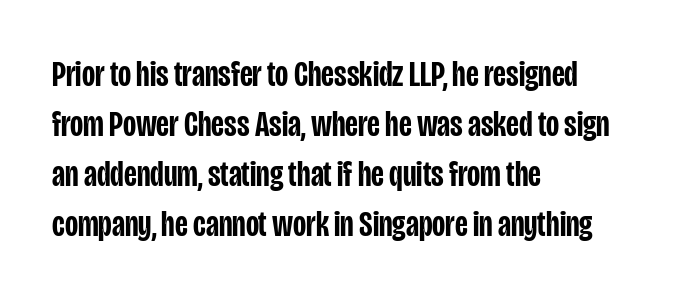
No word sits above an underline. Casual observation: everything's shoved over to the left. Successive baselines arrive at the customary interval. The letterforms sit shoulder to shoulder at normal distance. The rendering uses natural spacing where letterforms have individual widths. The sample has been set in demibold, a notch under bold.
